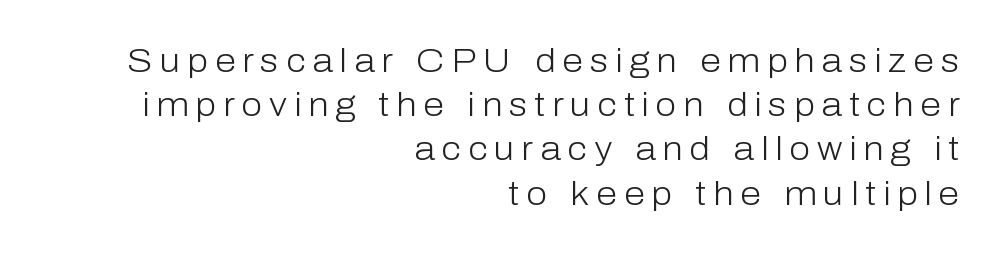
{"serif": "no", "italic": "no", "bold": "no", "weight": "light", "width": "normal", "stroke_contrast": "low", "x_height": "medium", "monospaced": "no", "underline": "no", "align": "right", "line_spacing": "normal", "line_spacing_ratio": 1.3, "letter_spacing": "wide", "letter_spacing_em": 0.2, "glyph_px": 34}
